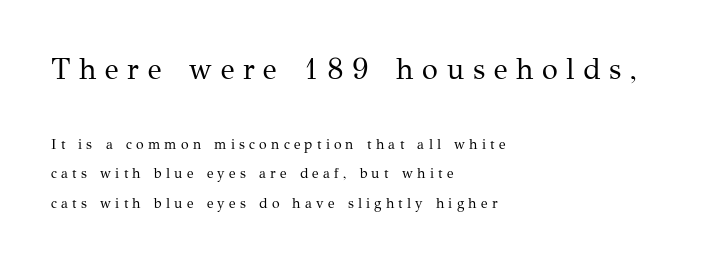
The image shows 29 px regular-weight serif type, upright; set left-aligned, loose line spacing (2.1x), unusually wide letter spacing (+0.3 em), not underlined; the first (top) block is 2.07x larger; medium stroke contrast and a medium x-height.
